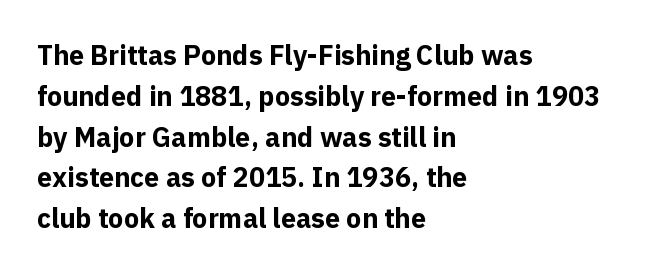
{"italic": "no", "bold": "yes", "underline": "no", "align": "left", "line_spacing": "normal", "line_spacing_ratio": 1.51, "letter_spacing": "normal", "letter_spacing_em": 0.0, "glyph_px": 27}
